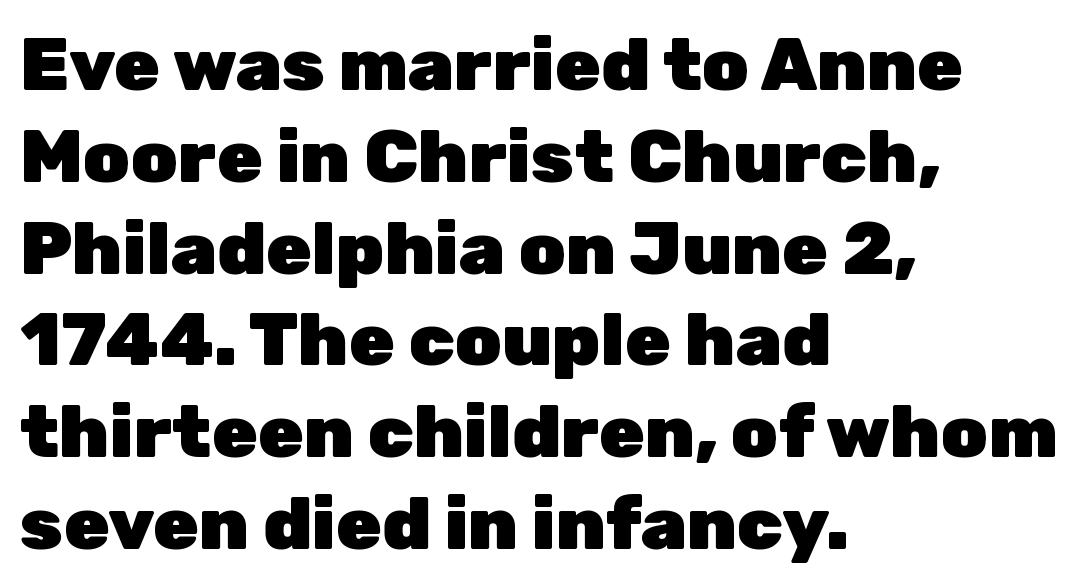
Q: Is the text bold? A: Yes.
Q: Is the text italic (slanted)? A: No, it is upright.
Q: Is the typeface a serif or a sans-serif typeface? A: Sans-serif.
Q: Is the text underlined? A: No.
Q: How is the paragraph aligned? A: Left-aligned.
Q: Is the spacing between letters normal or unusually wide? A: Normal.
Q: Width (condensed, normal, or wide)? A: Normal.
Q: Stroke contrast? A: Low.
Q: x-height? A: Medium.
Q: Monospaced? A: No.
